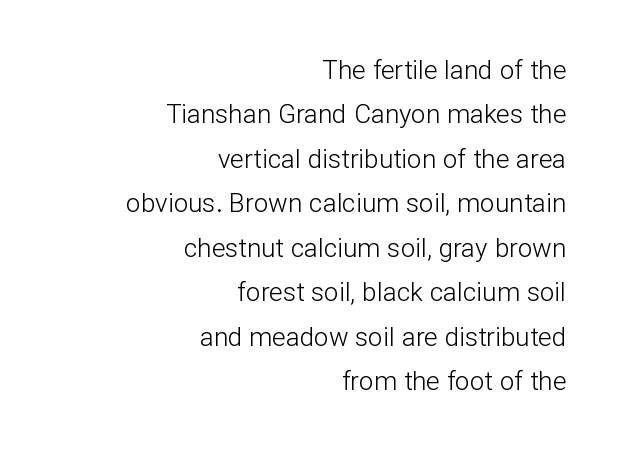
The image shows 26 px text type, upright; set right-aligned, line spacing 1.71x, normal letter spacing, not underlined.
